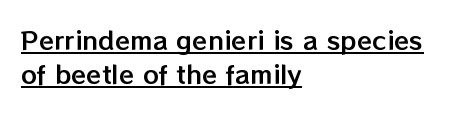
{"italic": "no", "underline": "yes", "align": "left", "line_spacing": "normal", "line_spacing_ratio": 1.36, "letter_spacing": "normal", "letter_spacing_em": 0.0, "glyph_px": 25}
